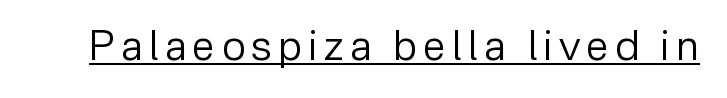
{"serif": "no", "italic": "no", "bold": "no", "weight": "regular", "width": "normal", "stroke_contrast": "low", "x_height": "medium", "monospaced": "no", "underline": "yes", "glyph_px": 41}
